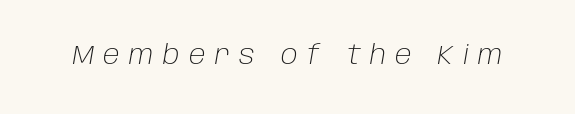
Q: Is the text bold? A: No.
Q: Is the text italic (slanted)? A: Yes, it leans right by about 10 degrees.
Q: Is the text underlined? A: No.
Q: Is the spacing between letters normal or unusually wide? A: Unusually wide.
